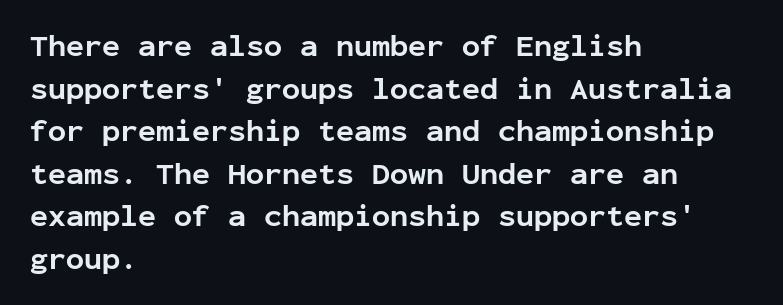
The image shows 30 px bold sans-serif type, upright, monospaced; set left-aligned, normal line spacing (1.42x), normal letter spacing, not underlined; low stroke contrast and a medium x-height.
